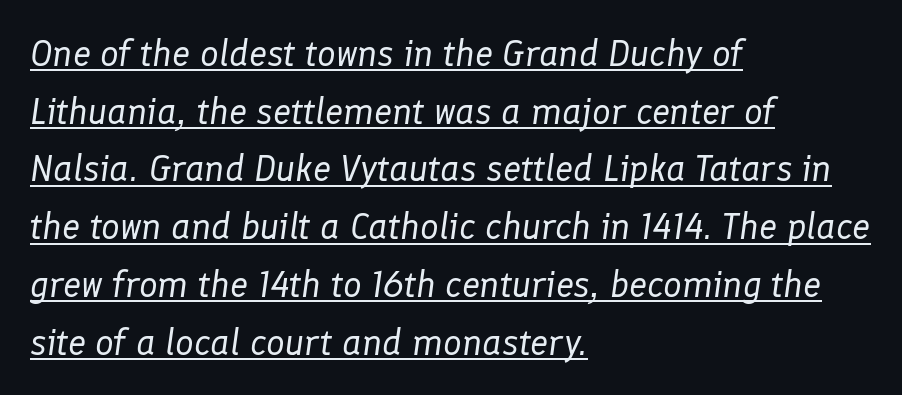
{"italic": "yes", "lean": "right", "slant_degrees": 8, "bold": "no", "weight": "regular", "width": "normal", "stroke_contrast": "low", "x_height": "medium", "monospaced": "no", "underline": "yes", "align": "left", "line_spacing": "normal", "line_spacing_ratio": 1.56, "letter_spacing": "normal", "letter_spacing_em": 0.0, "glyph_px": 37}
